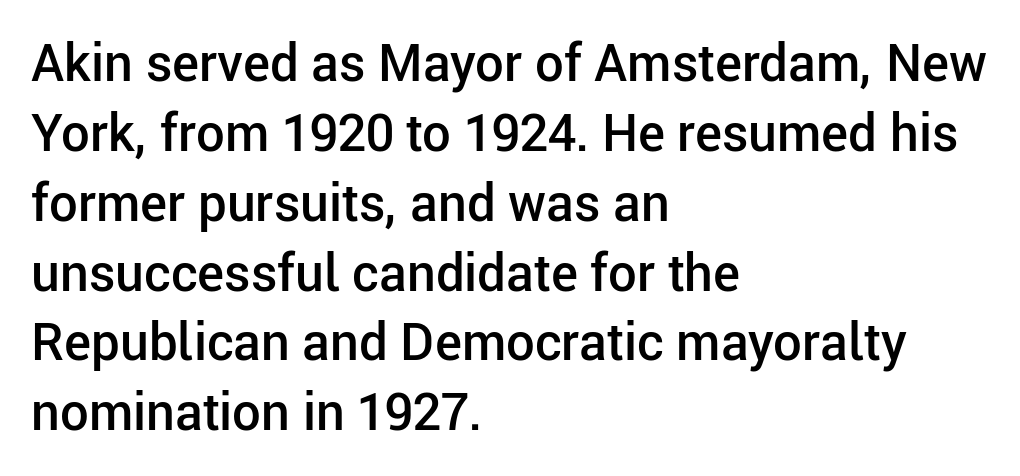
The image shows 51 px semibold sans-serif type, upright; set left-aligned, normal line spacing (1.37x), normal letter spacing, not underlined; low stroke contrast and a medium x-height.
